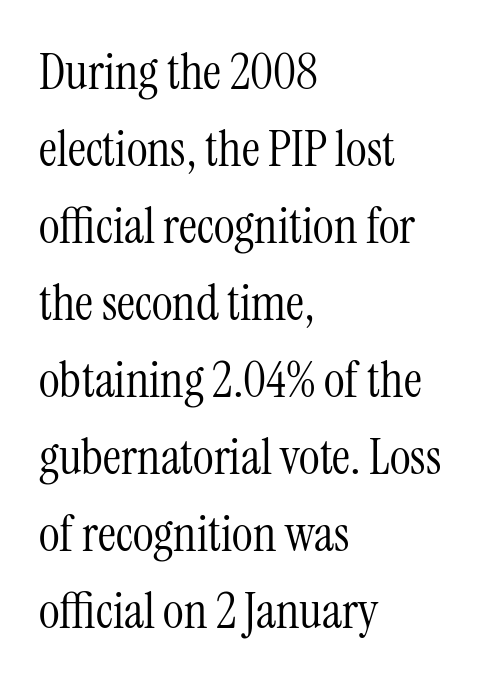
Glance below the letters and you will spot only blank space. The letters advance in unequal steps, a hallmark of proportional type. The rendering keeps characters at their native spacing. If you measured baseline to baseline, you'd find a middling distance.
